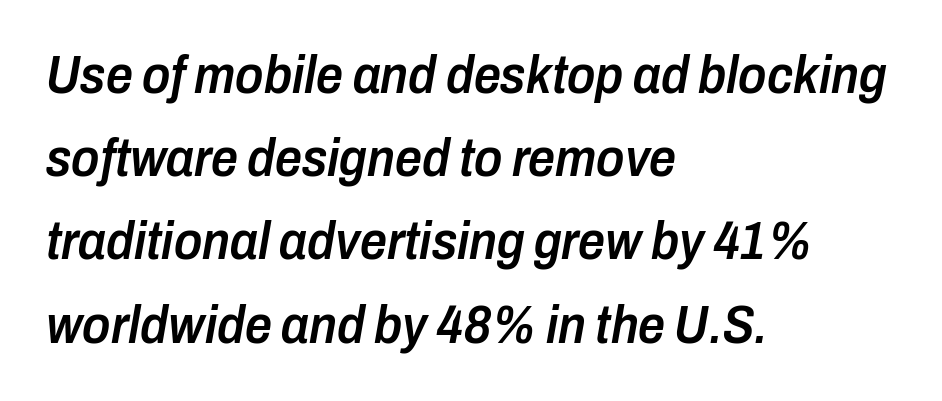
These lines are set flush left with a ragged right edge. Type without underlining. The letters sit at their default tracking, neither squeezed nor spread. It's the slanting kind of type. What's the leading like? Ordinary, nothing unusual.
